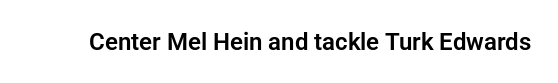
{"italic": "no", "underline": "no", "letter_spacing": "normal", "letter_spacing_em": 0.0, "glyph_px": 24}
